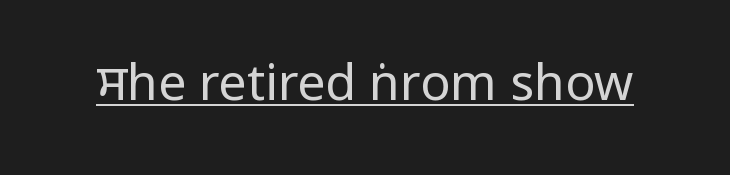
Q: Is the text bold? A: No.
Q: Is the text italic (slanted)? A: No, it is upright.
Q: Is the typeface a serif or a sans-serif typeface? A: Sans-serif.
Q: Is the text underlined? A: Yes.
Q: Is the spacing between letters normal or unusually wide? A: Normal.
Q: Width (condensed, normal, or wide)? A: Condensed.
Q: Stroke contrast? A: Low.
